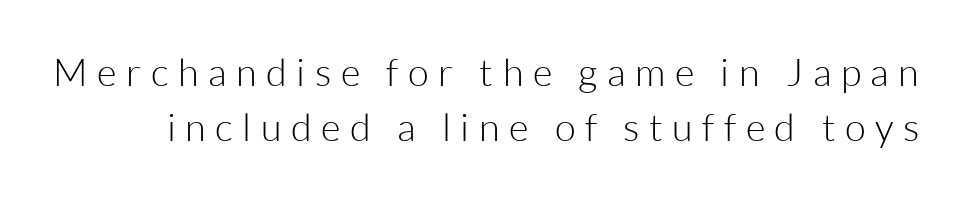
{"serif": "no", "italic": "no", "bold": "no", "weight": "light", "width": "normal", "stroke_contrast": "low", "x_height": "medium", "monospaced": "no", "underline": "no", "line_spacing": "normal", "line_spacing_ratio": 1.44, "letter_spacing": "wide", "letter_spacing_em": 0.25, "glyph_px": 38}
